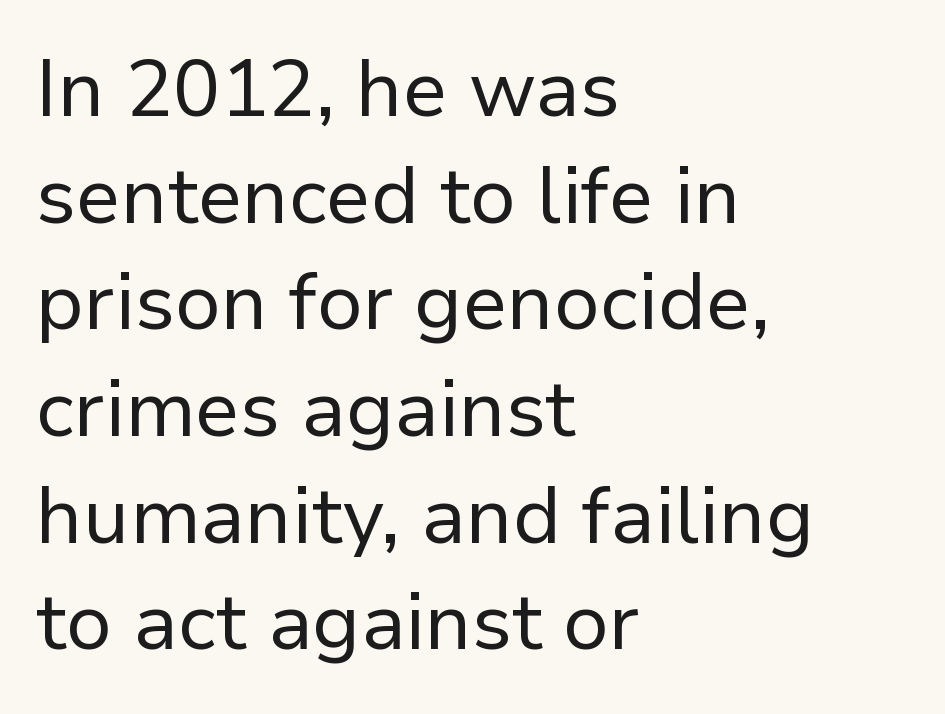
Weight: in the light-to-regular range. The lines in this sample share a left origin and differ only in where they stop. You can tell from the bare stems that sans-serif type was used. Decoration check: the copy has no underline.
